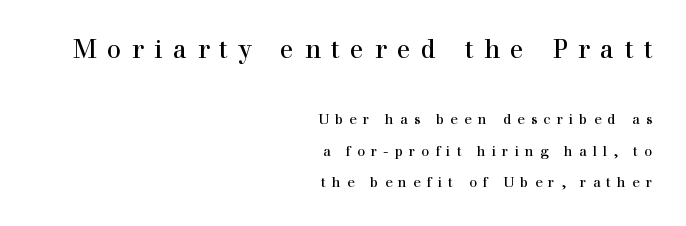
{"italic": "no", "bold": "no", "underline": "no", "align": "right", "line_spacing": "loose", "line_spacing_ratio": 2.25, "letter_spacing": "wide", "letter_spacing_em": 0.43, "larger_block": "first", "size_ratio": 1.79, "glyph_px": 25}
